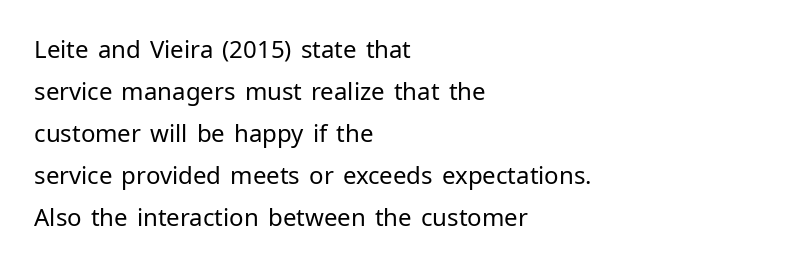
The image shows 24 px text type, upright; set left-aligned, line spacing 1.75x, normal letter spacing, not underlined.
